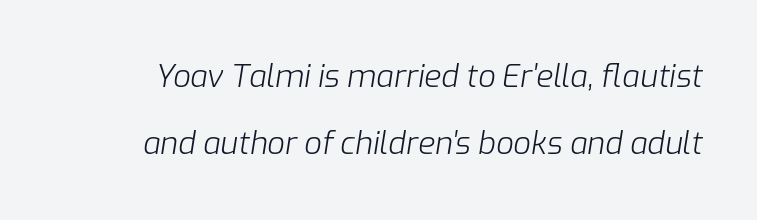
Check under the words: just untouched page. The vertical gap from one line to the next is large. The line texture is even and compact thanks to regular tracking. Unbolded letterforms with no extra heft. The font's italic variant was chosen for this text. Varying glyph widths throughout — classic text-font behaviour.
